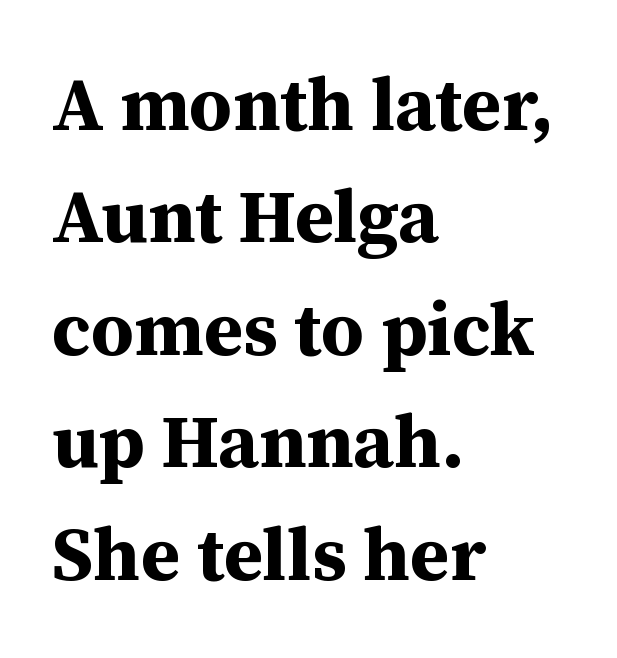
Q: Is the text bold? A: Yes.
Q: Is the text italic (slanted)? A: No, it is upright.
Q: Is the typeface a serif or a sans-serif typeface? A: Serif.
Q: Is the text underlined? A: No.
Q: How is the paragraph aligned? A: Left-aligned.
Q: Is the spacing between letters normal or unusually wide? A: Normal.
Q: Is the spacing between lines tight, normal or loose? A: Normal.
Q: Width (condensed, normal, or wide)? A: Normal.
Q: Stroke contrast? A: Medium.
Q: x-height? A: Medium.
Q: Monospaced? A: No.
